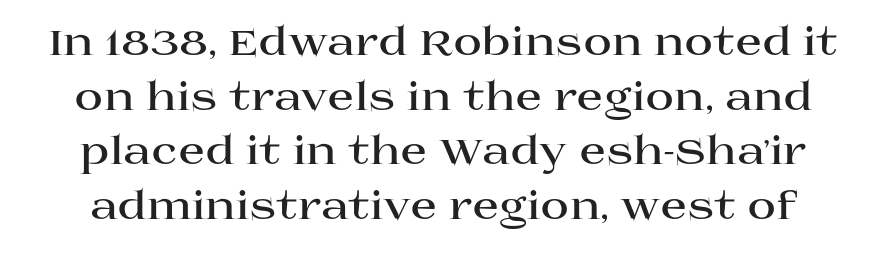
Underlining? Definitely not there. Proportional: the letters do not fall into vertical columns. Honestly, the letter spacing is just normal — you wouldn't notice it. When letters stand straight like this, we call the style roman or upright. These words are printed bold, with thick strokes throughout. Letterform terminals end in serifs throughout the passage.
